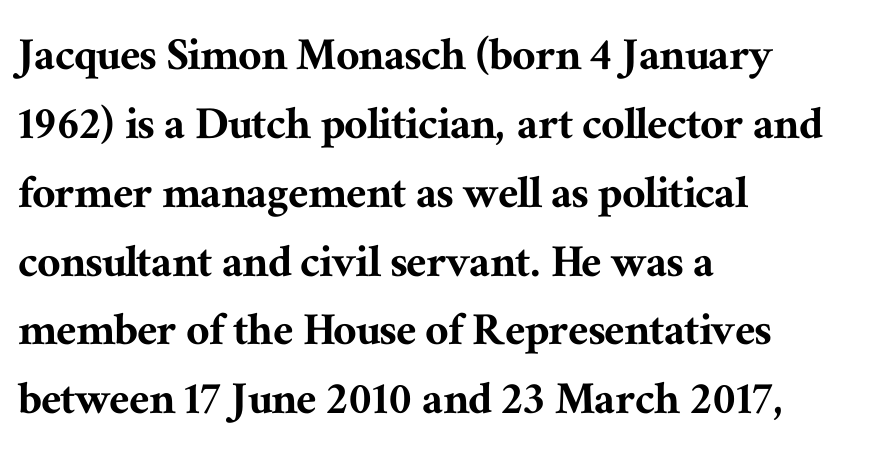
Q: Is the text italic (slanted)? A: No, it is upright.
Q: Is the typeface a serif or a sans-serif typeface? A: Serif.
Q: Is the text underlined? A: No.
Q: How is the paragraph aligned? A: Left-aligned.
Q: Is the spacing between letters normal or unusually wide? A: Normal.
Q: Is the spacing between lines tight, normal or loose? A: Normal.
Q: Width (condensed, normal, or wide)? A: Normal.
Q: Stroke contrast? A: Medium.
Q: x-height? A: Medium.
Q: Monospaced? A: No.
